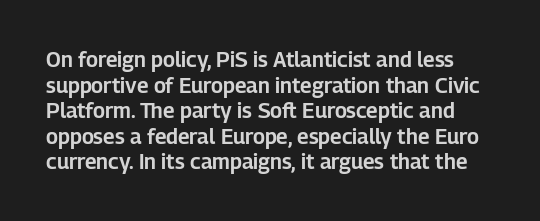
Tracking here is standard; glyphs follow each other at the usual distance. The area under the type is left untouched. This is roman type, the default non-slanted kind.
